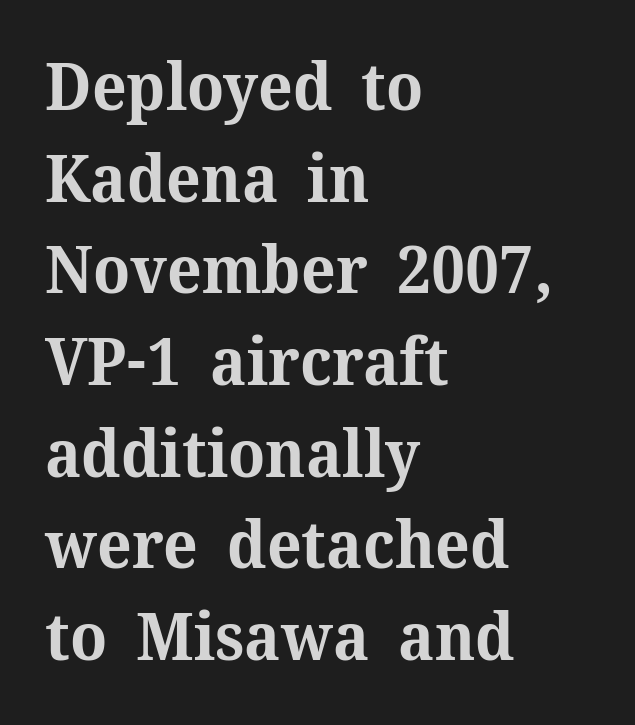
A clean baseline with only descenders dipping below it. Is there much room between lines? A standard amount, neither cramped nor airy. The characters display serif detailing at their extremities. The line texture is even and compact thanks to regular tracking.
